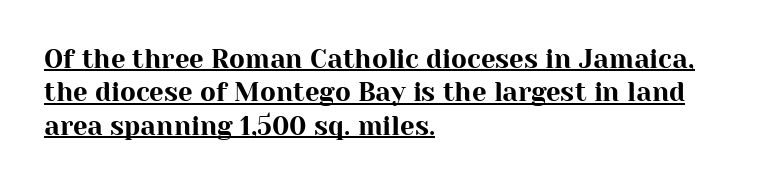
The vertical gap from one line to the next is medium. What decoration does the sample have? An underline. How are the letters spaced? Ordinarily, with no added tracking. This is the regular roman posture of the typeface.
